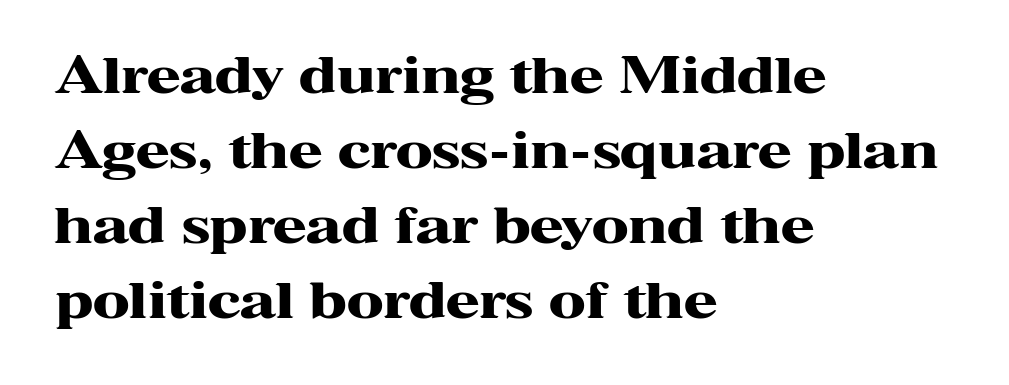
The type is set solid horizontally, with unmodified tracking. The lines sit at an ordinary, default distance from one another. These lines are set flush left with a ragged right edge. The rendering shows small feet on the letterforms — a serif design. Here the designer chose a conventional face with non-uniform glyph widths. The face used here has the dense, thick strokes of a bold.
